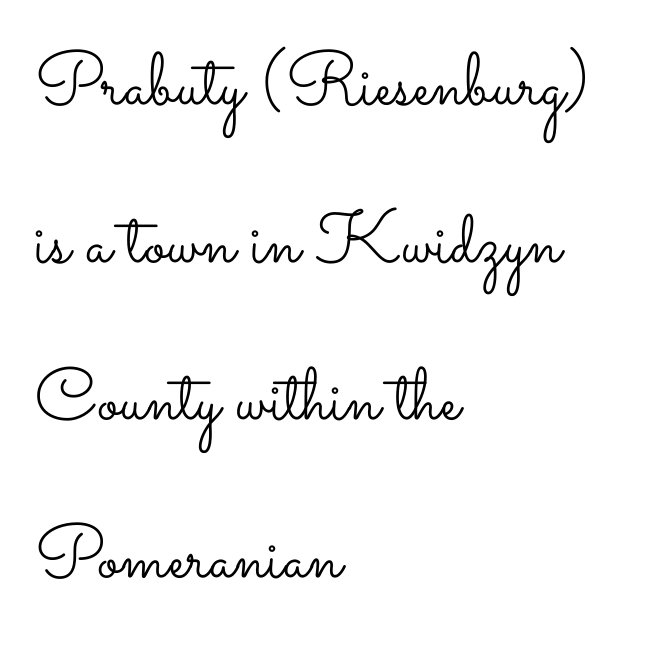
{"bold": "no", "weight": "light", "width": "wide", "stroke_contrast": "low", "x_height": "small", "monospaced": "no", "underline": "no", "align": "left", "line_spacing": "loose", "line_spacing_ratio": 2.13, "letter_spacing": "normal", "letter_spacing_em": 0.0, "glyph_px": 74}
